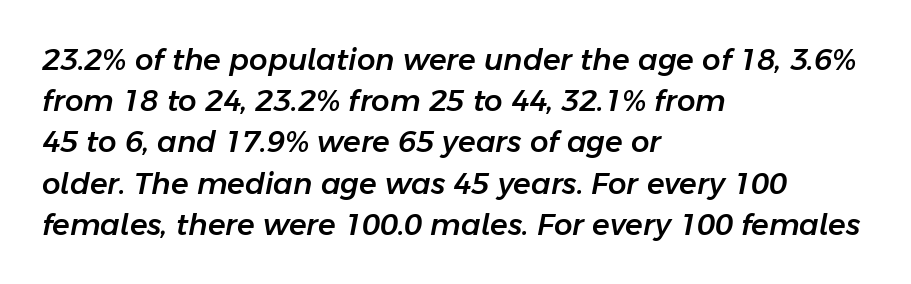
Decoration check: the copy has no underline. Honestly, the letter spacing is just normal — you wouldn't notice it. Posture: slanted. Compared with a centered layout, this one pins lines to the left instead. Is this a fixed-width face? No — the glyphs have proportional, varying widths. Regular leading.
